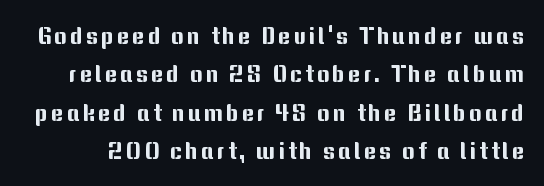
Q: Is the text italic (slanted)? A: No, it is upright.
Q: Is the text underlined? A: No.
Q: Is the spacing between lines tight, normal or loose? A: Normal.
